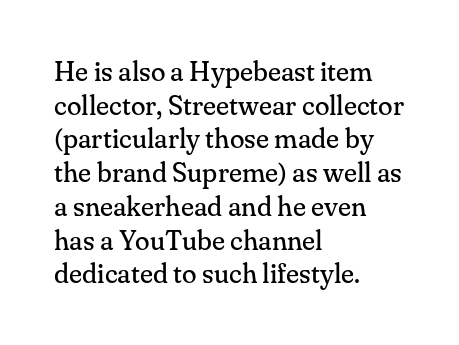
Whoever set this chose a conventional vertical rhythm. Each stroke keeps to a modest, everyday thickness or less. Is there any slant? The stems are plumb. Any mark beneath the type? The region is blank. Horizontal alignment here is leftward, the default for most running prose.
